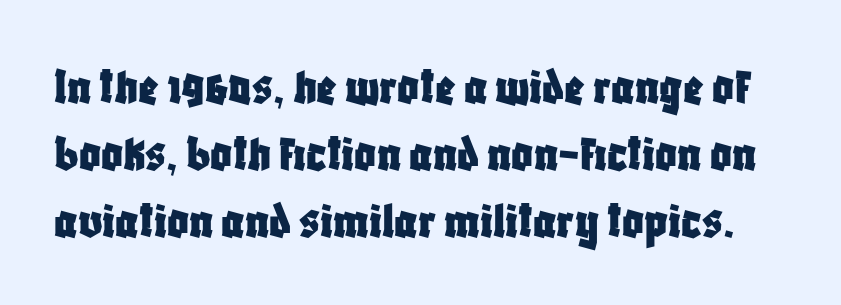
{"serif": "no", "italic": "no", "width": "condensed", "stroke_contrast": "low", "x_height": "large", "monospaced": "no", "underline": "no", "line_spacing": "normal", "line_spacing_ratio": 1.26, "letter_spacing": "normal", "letter_spacing_em": 0.0, "glyph_px": 53}
